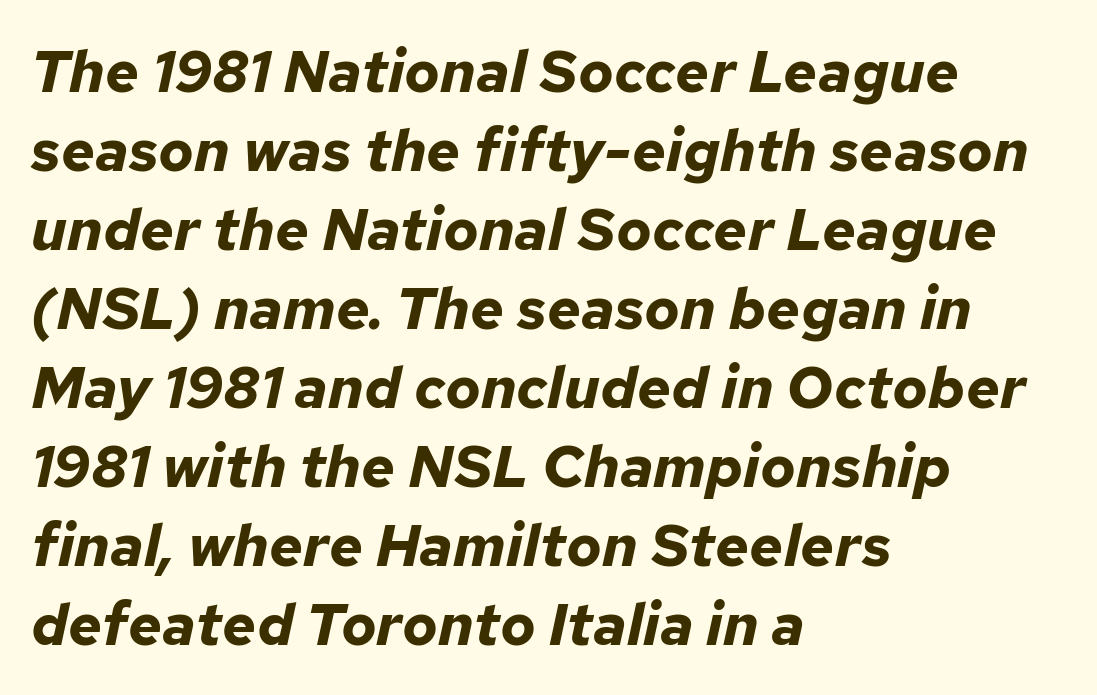
The image shows 59 px bold type, italic (leaning right); set left-aligned, normal line spacing (1.34x), normal letter spacing, not underlined; low stroke contrast and a medium x-height.
